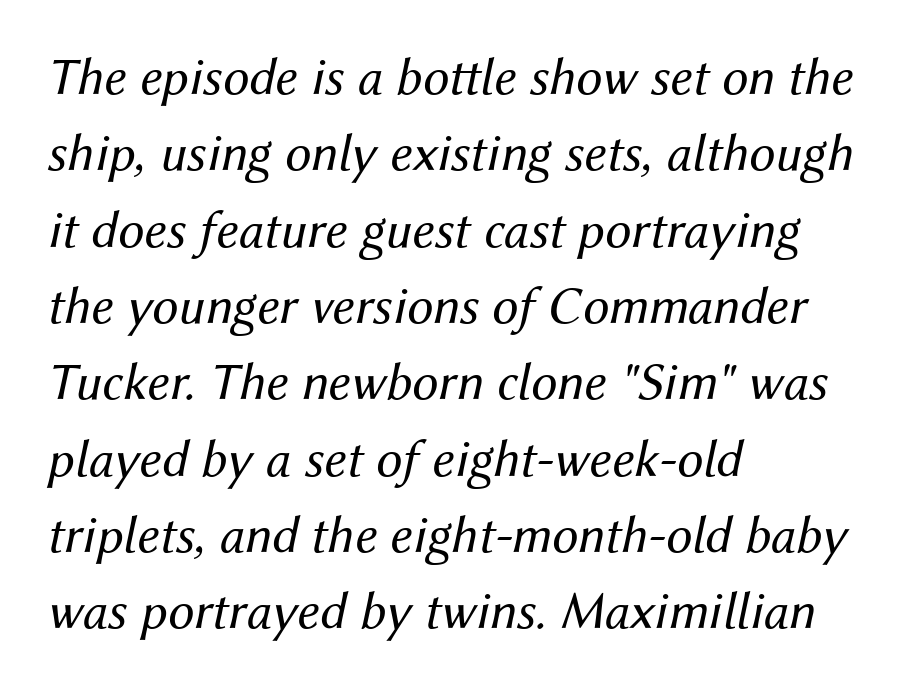
Line beginnings align vertically; line endings do not. Spacing verdict: proportional, widths tailored to each character. Weight: in the light-to-regular range. Bare-footed words on every line. These lines keep a tight, regular rhythm from letter to letter. One glance says typical: line gaps are just what's usual.
